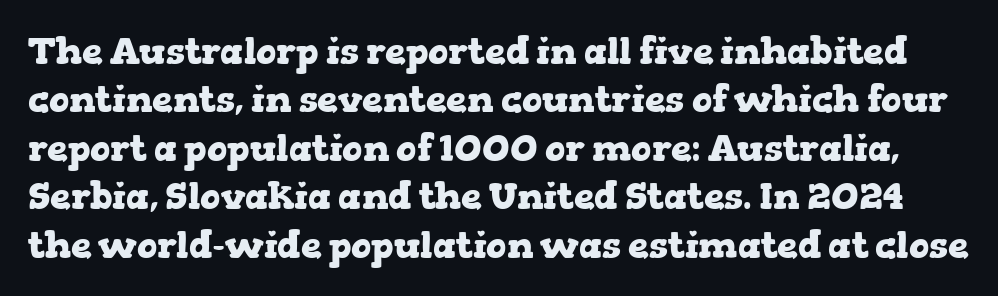
Q: Is the text bold? A: Yes.
Q: Is the text italic (slanted)? A: No, it is upright.
Q: Is the typeface a serif or a sans-serif typeface? A: Serif.
Q: Is the text underlined? A: No.
Q: Is the spacing between letters normal or unusually wide? A: Normal.
Q: Is the spacing between lines tight, normal or loose? A: Normal.
Q: Width (condensed, normal, or wide)? A: Wide.
Q: Stroke contrast? A: Low.
Q: x-height? A: Medium.
Q: Monospaced? A: No.
